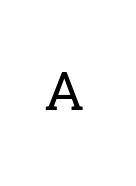
{"serif": "yes", "italic": "no", "bold": "no", "weight": "regular", "width": "normal", "stroke_contrast": "low", "x_height": "medium", "monospaced": "no", "underline": "no", "letter_spacing": "wide", "letter_spacing_em": 0.44, "glyph_px": 54}
